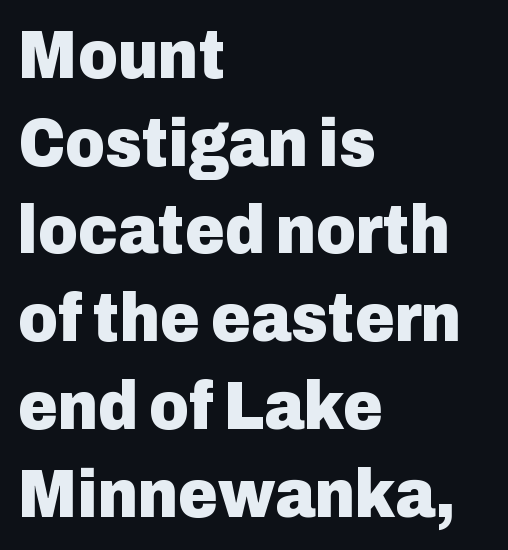
{"serif": "no", "italic": "no", "bold": "yes", "weight": "heavy", "width": "normal", "stroke_contrast": "low", "x_height": "medium", "monospaced": "no", "underline": "no", "align": "left", "line_spacing": "normal", "line_spacing_ratio": 1.29, "letter_spacing": "normal", "letter_spacing_em": 0.0, "glyph_px": 68}
